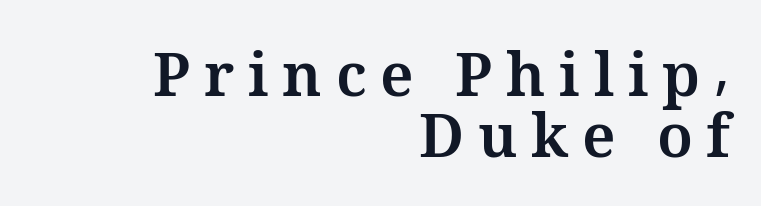
The image shows 60 px bold type, upright; set right-aligned, tight line spacing (1.01x), unusually wide letter spacing (+0.23 em), not underlined; medium stroke contrast and a medium x-height.
